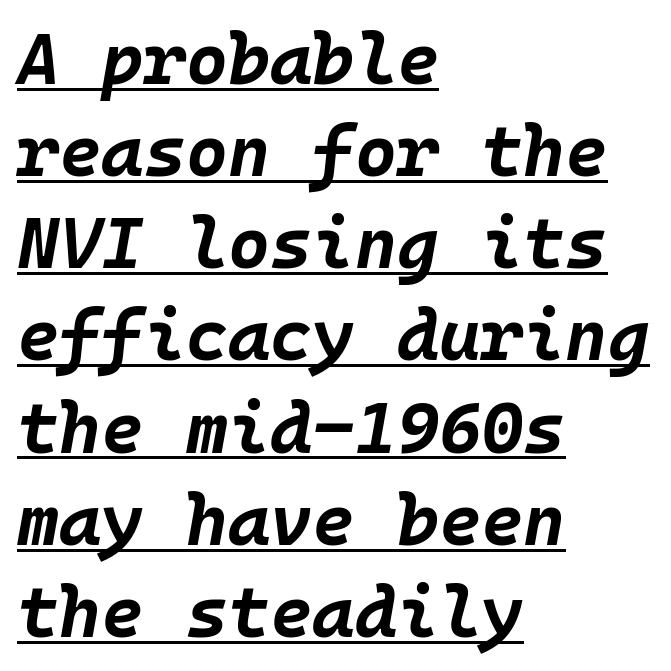
Q: Is the text bold? A: Yes.
Q: Is the text italic (slanted)? A: Yes, it leans right by about 10 degrees.
Q: Is the text underlined? A: Yes.
Q: How is the paragraph aligned? A: Left-aligned.
Q: Is the spacing between letters normal or unusually wide? A: Normal.
Q: Is the spacing between lines tight, normal or loose? A: Normal.
Q: Width (condensed, normal, or wide)? A: Normal.
Q: Stroke contrast? A: Low.
Q: x-height? A: Large.
Q: Monospaced? A: Yes.
